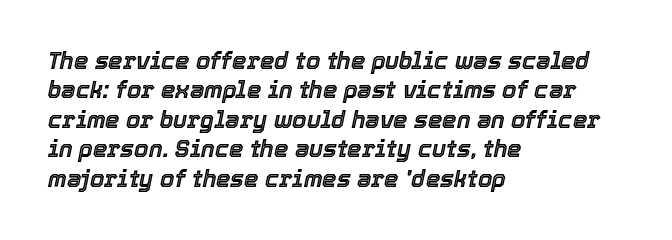
Glance below the letters and you will spot only blank space. All the whitespace from short lines collects on the right. Notice how descenders clear the ascenders below comfortably — that's standard leading. Observe the ordinary spacing: letters are neighbours, not strangers.
